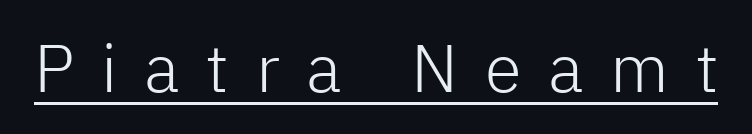
{"serif": "no", "italic": "no", "bold": "no", "weight": "light", "width": "normal", "stroke_contrast": "low", "x_height": "medium", "monospaced": "no", "underline": "yes", "letter_spacing": "wide", "letter_spacing_em": 0.4, "glyph_px": 67}
